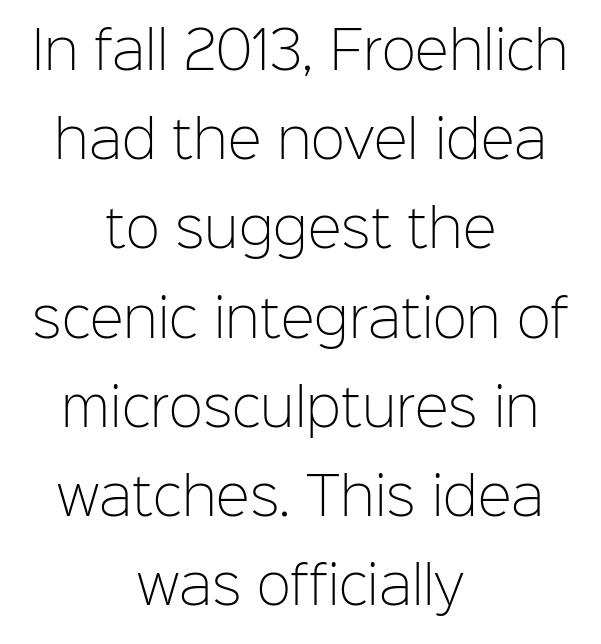
{"serif": "no", "italic": "no", "bold": "no", "weight": "light", "width": "normal", "stroke_contrast": "low", "x_height": "medium", "monospaced": "no", "underline": "no", "align": "center", "line_spacing_ratio": 1.75, "letter_spacing": "normal", "letter_spacing_em": 0.0, "glyph_px": 51}
